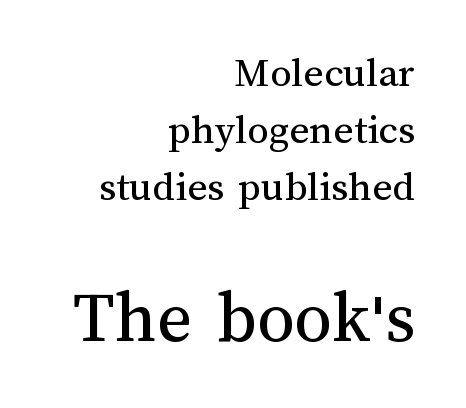
{"italic": "no", "bold": "no", "weight": "regular", "width": "normal", "stroke_contrast": "medium", "x_height": "medium", "monospaced": "no", "underline": "no", "align": "right", "line_spacing": "normal", "line_spacing_ratio": 1.32, "letter_spacing": "normal", "letter_spacing_em": 0.0, "larger_block": "second", "size_ratio": 1.74, "glyph_px": 75}
